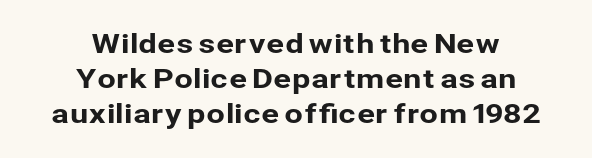
The image shows 27 px text type, upright; set centered, normal line spacing (1.3x), normal letter spacing, not underlined.
